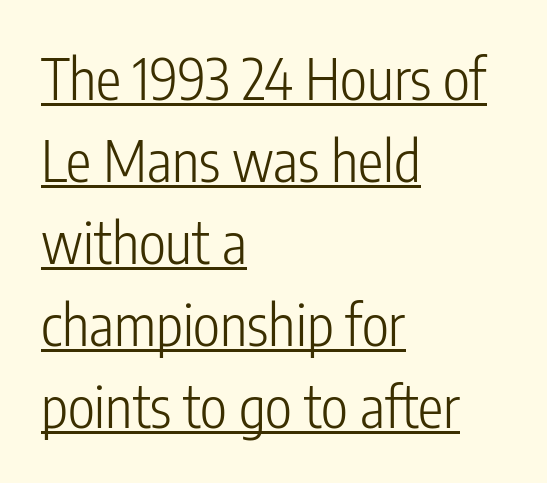
{"serif": "no", "italic": "no", "bold": "no", "weight": "light", "width": "condensed", "stroke_contrast": "low", "x_height": "medium", "monospaced": "no", "underline": "yes", "align": "left", "line_spacing": "normal", "line_spacing_ratio": 1.44, "letter_spacing": "normal", "letter_spacing_em": 0.0, "glyph_px": 57}
